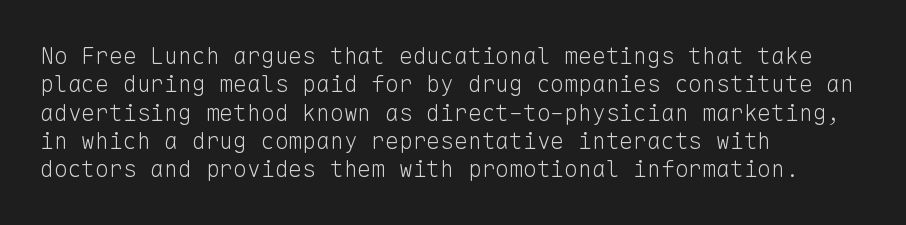
Nobody touched the tracking dial on this one. Visually the block forms a straight wall on the left and a jagged coastline on the right. Posture: upright roman. Beneath every word, the page is bare.
